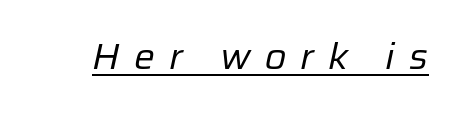
Q: Is the text bold? A: No.
Q: Is the text italic (slanted)? A: Yes, it leans right by about 12 degrees.
Q: Is the text underlined? A: Yes.
Q: Is the spacing between letters normal or unusually wide? A: Unusually wide.
Q: Width (condensed, normal, or wide)? A: Normal.
Q: Stroke contrast? A: Low.
Q: x-height? A: Medium.
Q: Monospaced? A: No.
